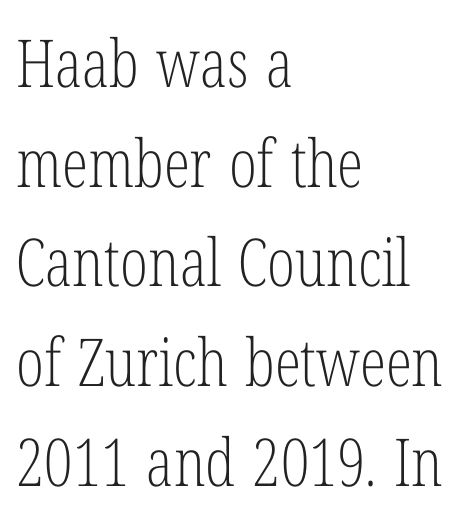
{"serif": "yes", "italic": "no", "bold": "no", "weight": "light", "width": "condensed", "stroke_contrast": "low", "x_height": "medium", "monospaced": "no", "underline": "no", "align": "left", "line_spacing": "normal", "line_spacing_ratio": 1.51, "letter_spacing": "normal", "letter_spacing_em": 0.0, "glyph_px": 66}
